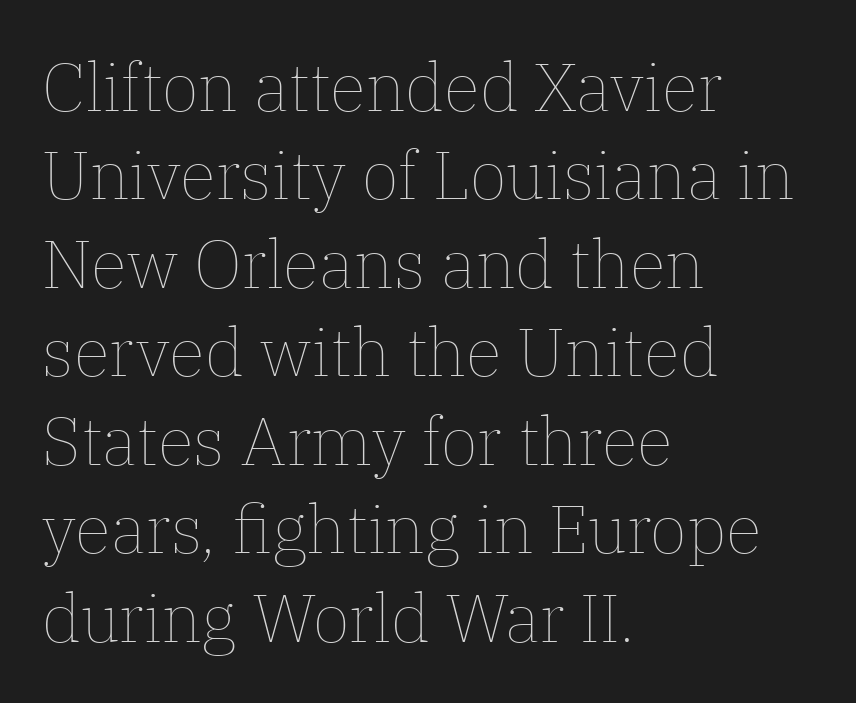
Q: Is the text bold? A: No.
Q: Is the text italic (slanted)? A: No, it is upright.
Q: Is the text underlined? A: No.
Q: How is the paragraph aligned? A: Left-aligned.
Q: Is the spacing between letters normal or unusually wide? A: Normal.
Q: Is the spacing between lines tight, normal or loose? A: Normal.
Q: Width (condensed, normal, or wide)? A: Normal.
Q: Stroke contrast? A: Low.
Q: x-height? A: Medium.
Q: Monospaced? A: No.
